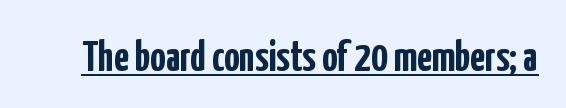
The image shows 43 px semibold, condensed sans-serif type, upright; set normal letter spacing, underlined; low stroke contrast and a medium x-height.
